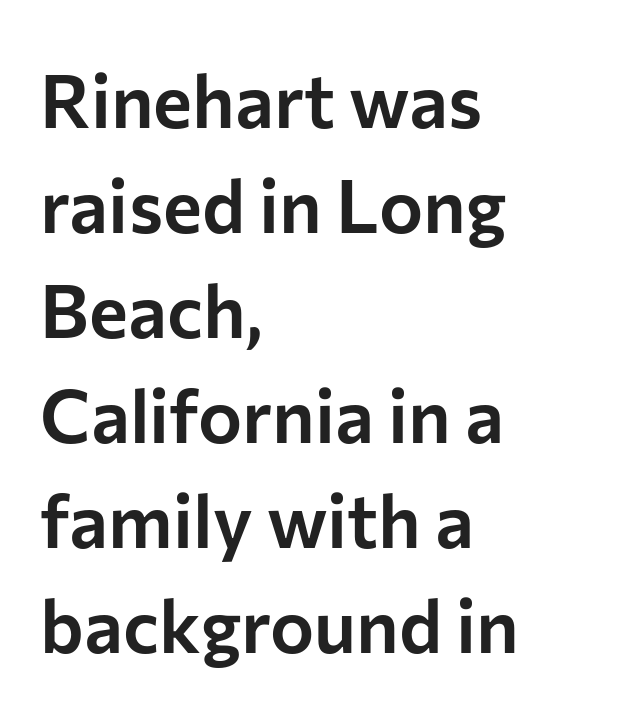
Note: no serifs on the glyphs. The letters stand upright; this is a roman face. In terms of letterspacing, this is plain default setting. Leftover space on each line is placed entirely after the last word. No word sits above an underline.
